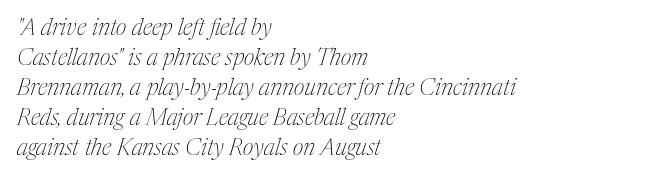
The image shows 23 px text type, italic (leaning right); set left-aligned, normal line spacing (1.3x), normal letter spacing, not underlined.
